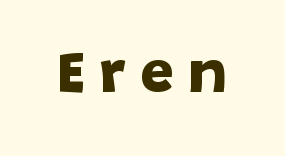
Q: Is the text bold? A: Yes.
Q: Is the typeface a serif or a sans-serif typeface? A: Sans-serif.
Q: Is the text underlined? A: No.
Q: Is the spacing between letters normal or unusually wide? A: Unusually wide.
Q: Width (condensed, normal, or wide)? A: Normal.
Q: Stroke contrast? A: Low.
Q: x-height? A: Large.
Q: Monospaced? A: No.
